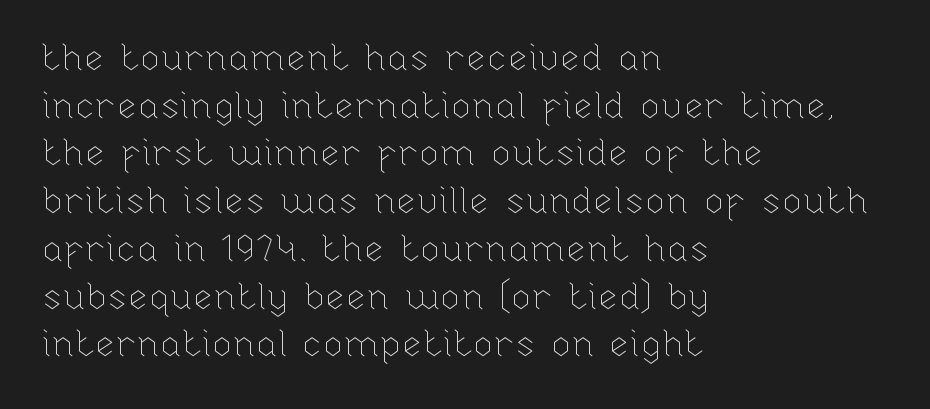
Q: Is the text bold? A: No.
Q: Is the text italic (slanted)? A: No, it is upright.
Q: Is the text underlined? A: No.
Q: How is the paragraph aligned? A: Left-aligned.
Q: Is the spacing between letters normal or unusually wide? A: Normal.
Q: Is the spacing between lines tight, normal or loose? A: Normal.
Q: Width (condensed, normal, or wide)? A: Normal.
Q: Stroke contrast? A: Low.
Q: x-height? A: Medium.
Q: Monospaced? A: No.
